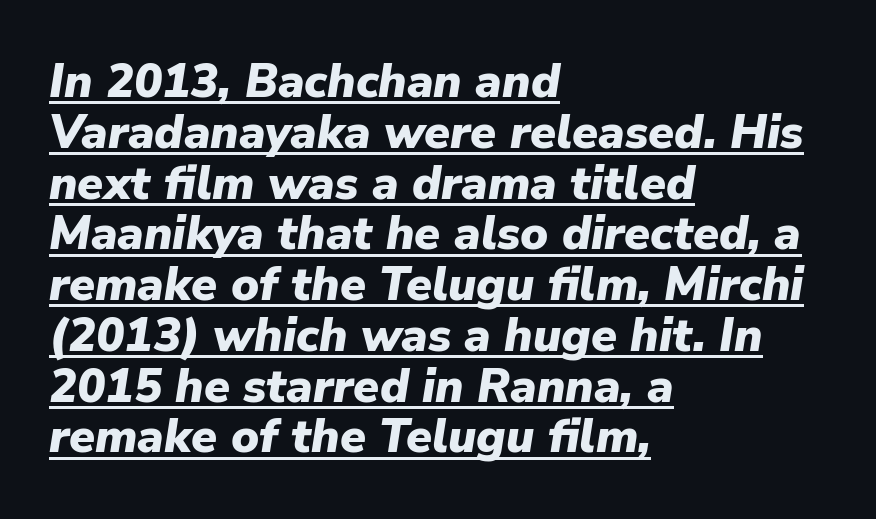
Q: Is the text bold? A: Yes.
Q: Is the text italic (slanted)? A: Yes, it leans right by about 9 degrees.
Q: Is the text underlined? A: Yes.
Q: How is the paragraph aligned? A: Left-aligned.
Q: Is the spacing between letters normal or unusually wide? A: Normal.
Q: Is the spacing between lines tight, normal or loose? A: Tight.
Q: Width (condensed, normal, or wide)? A: Normal.
Q: Stroke contrast? A: Low.
Q: x-height? A: Medium.
Q: Monospaced? A: No.
